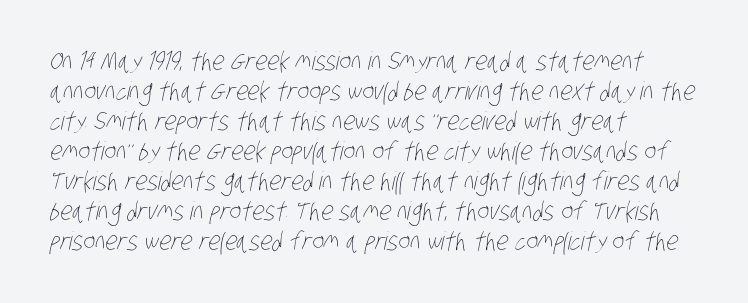
Q: Is the text bold? A: No.
Q: Is the text underlined? A: No.
Q: How is the paragraph aligned? A: Left-aligned.
Q: Is the spacing between letters normal or unusually wide? A: Normal.
